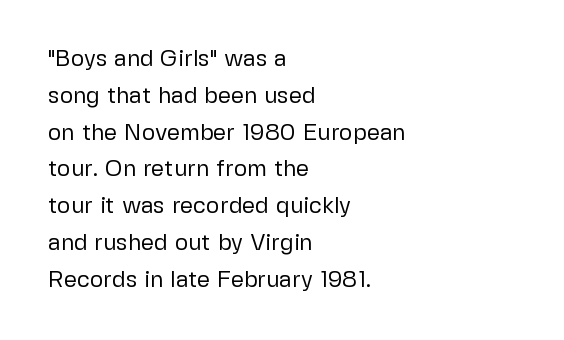
{"italic": "no", "bold": "no", "underline": "no", "align": "left", "line_spacing": "normal", "line_spacing_ratio": 1.6, "letter_spacing": "normal", "letter_spacing_em": 0.0, "glyph_px": 23}
